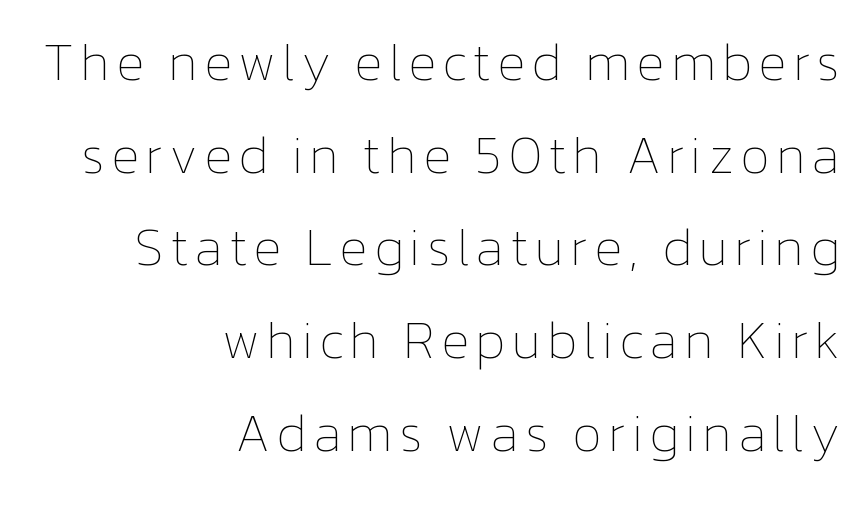
Notice how the passage keeps a crisp vertical edge on the right only. Here the designer chose a conventional face with non-uniform glyph widths. This sample uses an upright cut, with every glyph sitting square on the baseline. No chunkiness to these letters — they're not bold.
